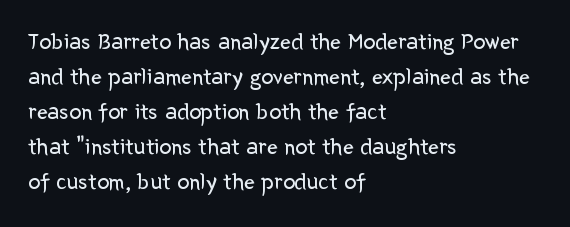
Q: Is the text bold? A: No.
Q: Is the text italic (slanted)? A: No, it is upright.
Q: Is the text underlined? A: No.
Q: How is the paragraph aligned? A: Left-aligned.
Q: Is the spacing between letters normal or unusually wide? A: Normal.
Q: Is the spacing between lines tight, normal or loose? A: Normal.
